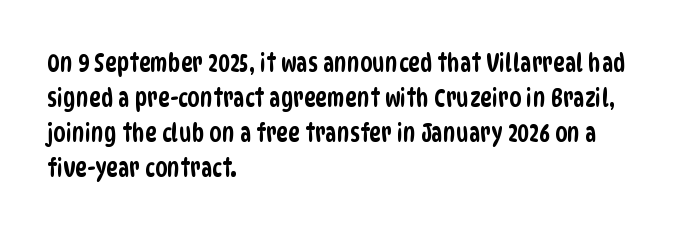
The image shows 25 px text type; set left-aligned, normal line spacing (1.4x), normal letter spacing, not underlined.
